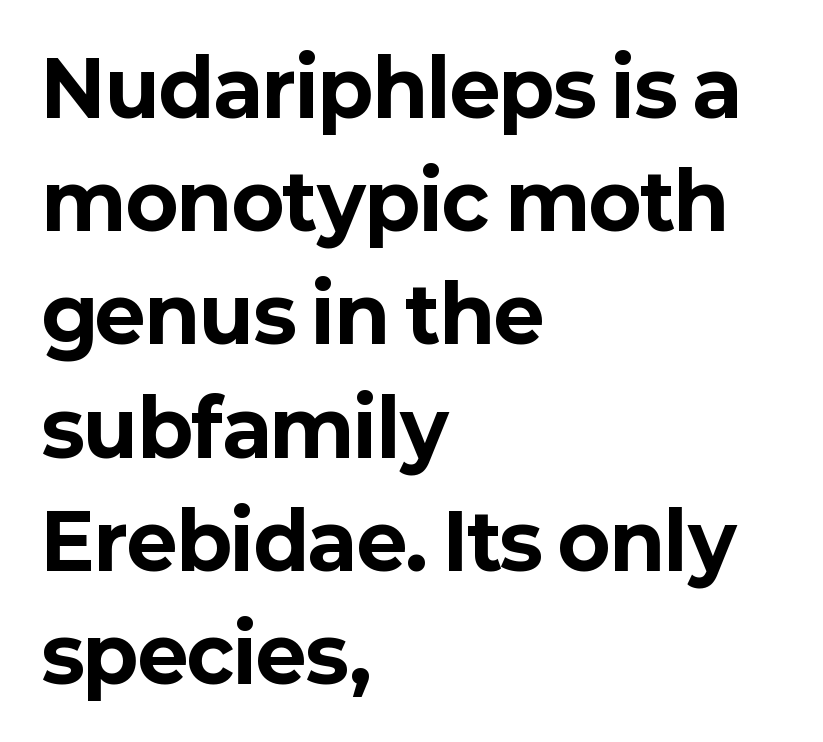
The image shows 77 px bold sans-serif type, upright; set left-aligned, normal line spacing (1.47x), normal letter spacing, not underlined; low stroke contrast and a medium x-height.
